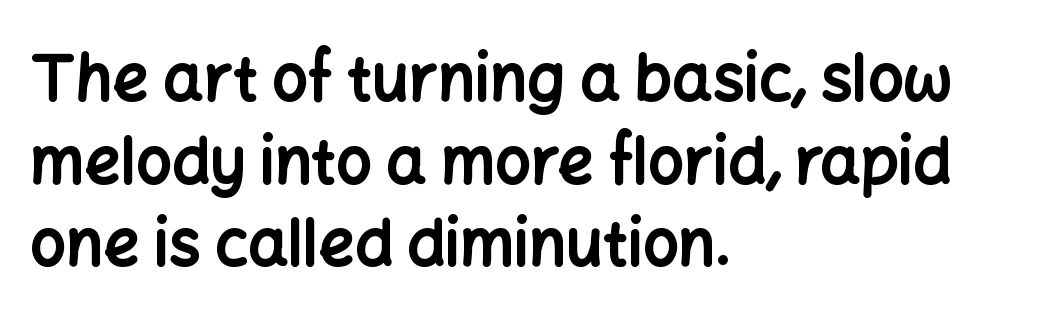
Rule under the text: the space is simply empty. You'd pick this weight for a headline — it's a proper bold. Spacing verdict: proportional, widths tailored to each character. The typography opts for an upright posture over an oblique one. This sample keeps an unexceptional amount of space between lines.
